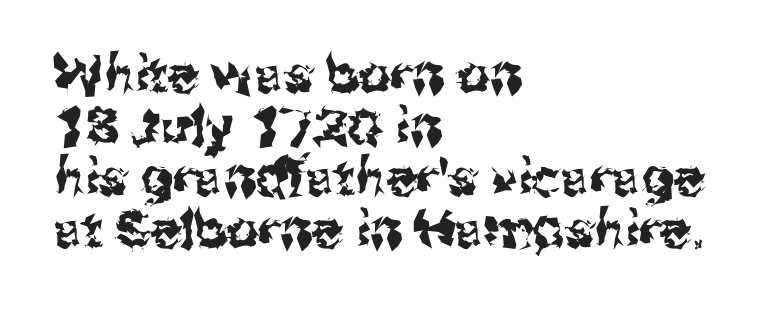
Q: Is the text italic (slanted)? A: No, it is upright.
Q: Is the typeface a serif or a sans-serif typeface? A: Sans-serif.
Q: Is the text underlined? A: No.
Q: How is the paragraph aligned? A: Left-aligned.
Q: Is the spacing between letters normal or unusually wide? A: Normal.
Q: Is the spacing between lines tight, normal or loose? A: Tight.
Q: Width (condensed, normal, or wide)? A: Normal.
Q: Stroke contrast? A: Medium.
Q: x-height? A: Medium.
Q: Monospaced? A: No.
